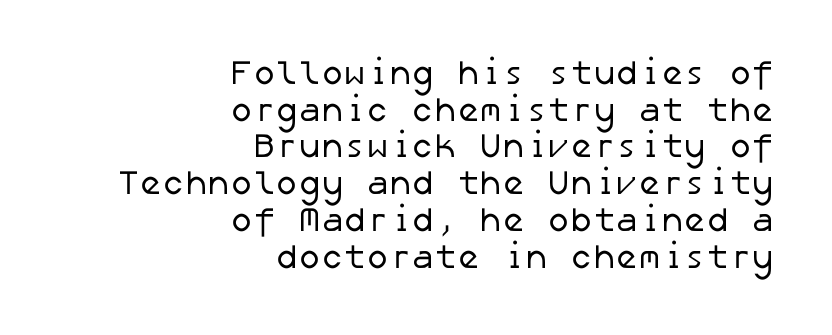
This sample uses plain, unmodified letter spacing. Students, observe: this is what under-led, compact text looks like. The area under the type is left untouched. Weight: not bold — regular or lighter.
